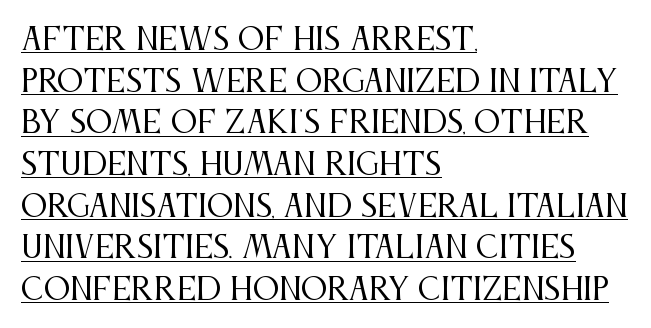
The type sits square on the baseline with zero lean. Each stroke keeps to a modest, everyday thickness or less. If you drew a ruler down the left edge, every line would touch it. This rendering leaves character spacing at its baseline value.
